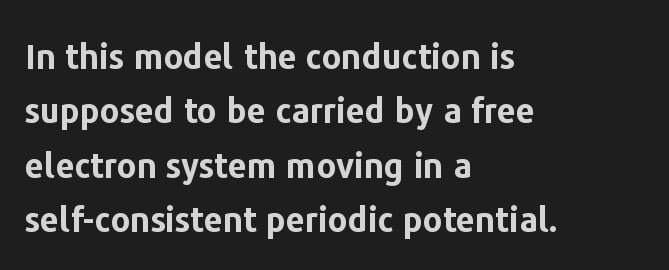
The typesetter chose a ragged-right arrangement here. The face used here has the dense, thick strokes of a bold. Does the lettering tilt? It doesn't — this is upright. This block has exactly the height ordinary leading produces. The passage shown is typed in a proportional face where columns would drift.
